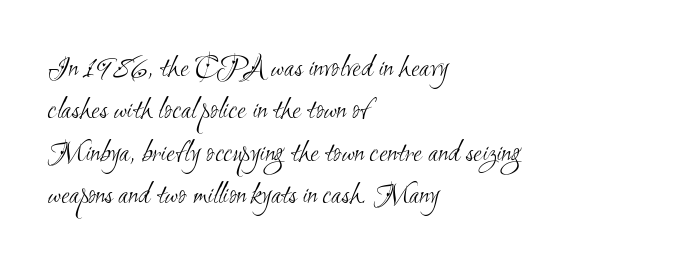
A typesetter would call this proportional, since set widths differ per character. The lines in this sample share a left origin and differ only in where they stop. The rendering shows plain stroke endings on the letterforms — a sans-serif design. The characters are drawn with everyday or finer stroke widths. Plain, unruled lines of type.
